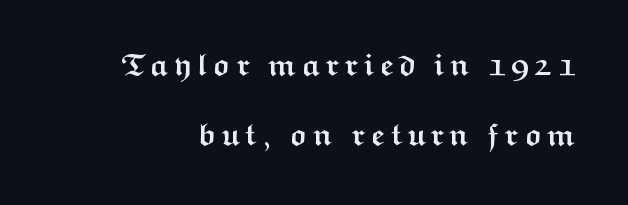
Q: Is the text bold? A: Yes.
Q: Is the text italic (slanted)? A: No, it is upright.
Q: Is the typeface a serif or a sans-serif typeface? A: Sans-serif.
Q: Is the text underlined? A: No.
Q: Is the spacing between lines tight, normal or loose? A: Loose.
Q: Width (condensed, normal, or wide)? A: Wide.
Q: Stroke contrast? A: Medium.
Q: x-height? A: Medium.
Q: Monospaced? A: No.
